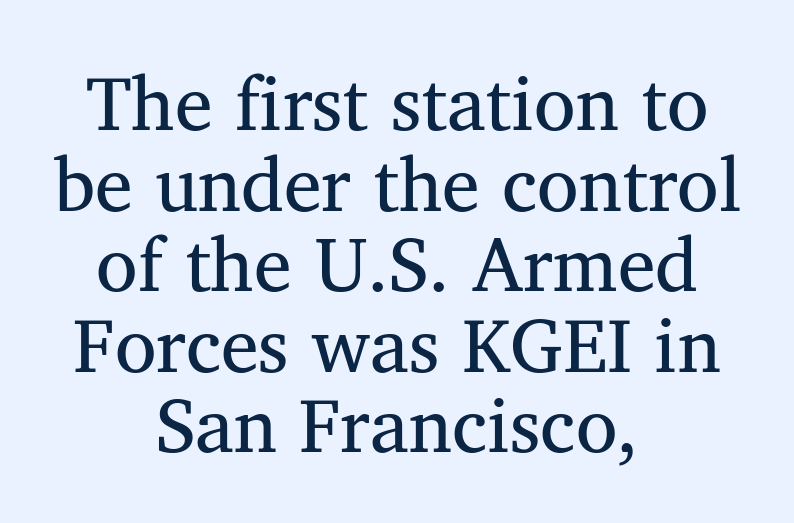
{"serif": "yes", "width": "normal", "stroke_contrast": "medium", "x_height": "medium", "monospaced": "no", "underline": "no", "align": "center", "line_spacing": "tight", "line_spacing_ratio": 1.06, "letter_spacing": "normal", "letter_spacing_em": 0.0, "glyph_px": 76}
